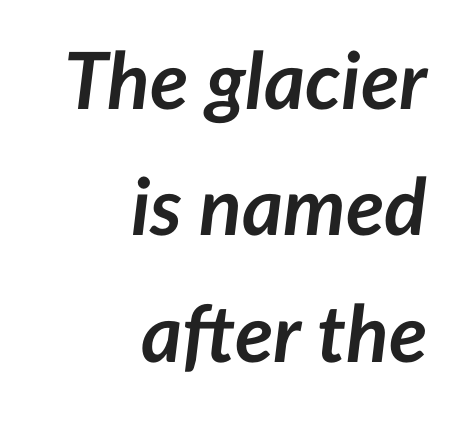
Compared with typical paragraphs, the rows here are spaced about the same. The rendering keeps characters at their native spacing. Observe the lean: these are italic letterforms. Think of a printed novel: that variable character pitch is what you see here.
